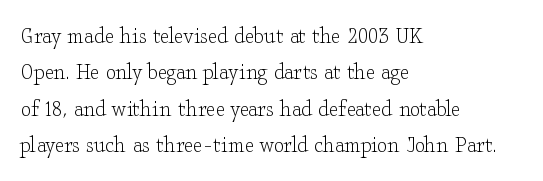
{"italic": "no", "bold": "no", "underline": "no", "align": "left", "line_spacing": "normal", "line_spacing_ratio": 1.46, "letter_spacing": "normal", "letter_spacing_em": 0.0, "glyph_px": 25}
